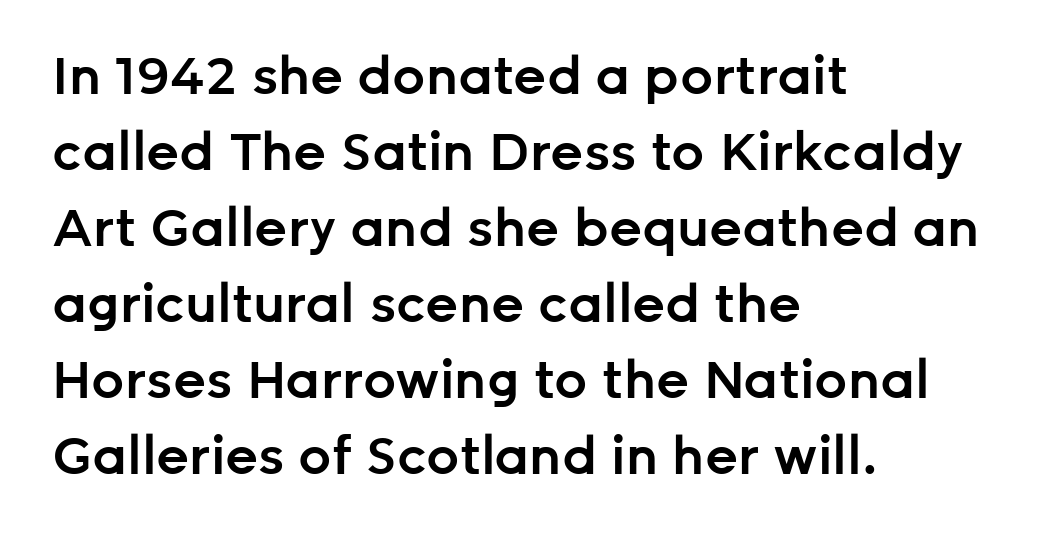
{"serif": "no", "italic": "no", "bold": "semi", "weight": "semibold", "width": "normal", "stroke_contrast": "low", "x_height": "medium", "monospaced": "no", "underline": "no", "align": "left", "line_spacing": "normal", "line_spacing_ratio": 1.46, "letter_spacing": "normal", "letter_spacing_em": 0.0, "glyph_px": 52}
